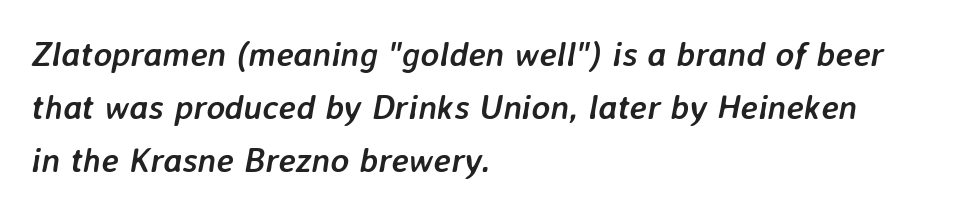
{"italic": "yes", "lean": "right", "slant_degrees": 7, "bold": "yes", "weight": "semibold", "width": "normal", "stroke_contrast": "low", "x_height": "medium", "monospaced": "no", "underline": "no", "align": "left", "line_spacing": "normal", "line_spacing_ratio": 1.52, "letter_spacing": "normal", "letter_spacing_em": 0.0, "glyph_px": 35}
